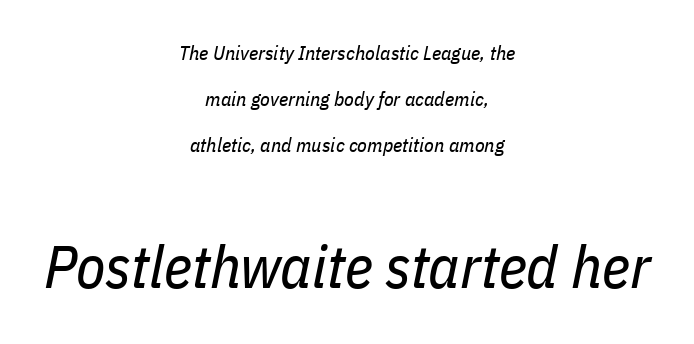
The image shows 60 px regular-weight, condensed type, italic (leaning right); set centered, loose line spacing (2.31x), normal letter spacing, not underlined; the second (bottom) block is 3.0x larger; low stroke contrast and a medium x-height.
